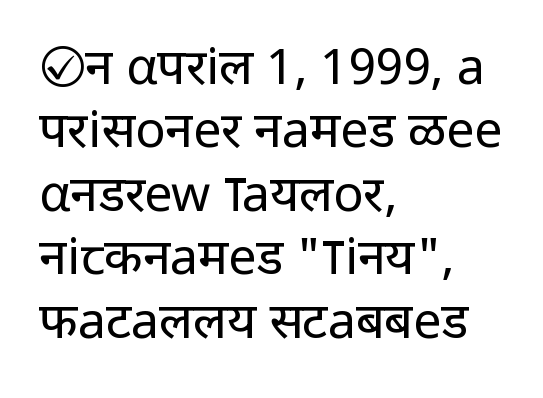
{"serif": "no", "italic": "no", "bold": "no", "weight": "regular", "width": "normal", "stroke_contrast": "low", "x_height": "medium", "monospaced": "no", "underline": "no", "align": "left", "line_spacing": "normal", "line_spacing_ratio": 1.27, "letter_spacing": "normal", "letter_spacing_em": 0.0, "glyph_px": 50}
